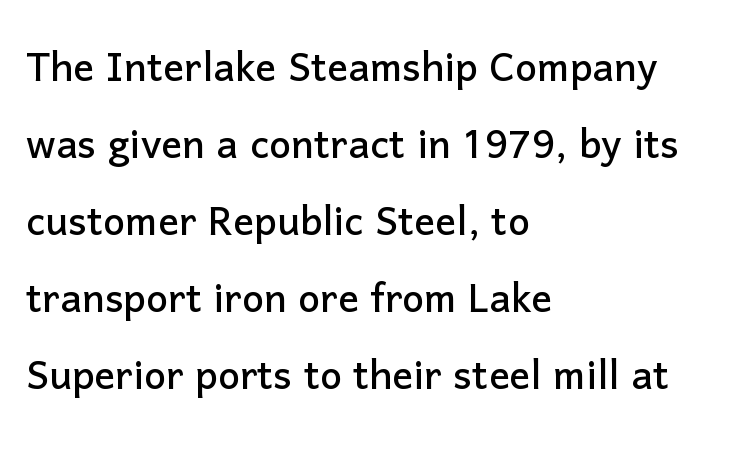
{"serif": "no", "italic": "no", "width": "normal", "stroke_contrast": "low", "x_height": "medium", "monospaced": "no", "underline": "no", "align": "left", "line_spacing": "normal", "line_spacing_ratio": 1.48, "letter_spacing": "normal", "letter_spacing_em": 0.0, "glyph_px": 52}
